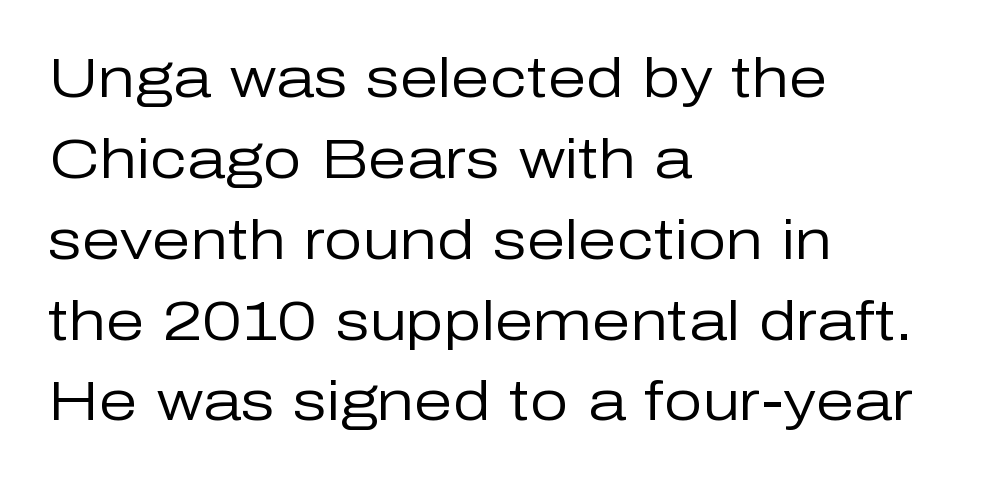
Q: Is the text bold? A: No.
Q: Is the text italic (slanted)? A: No, it is upright.
Q: Is the typeface a serif or a sans-serif typeface? A: Sans-serif.
Q: Is the text underlined? A: No.
Q: How is the paragraph aligned? A: Left-aligned.
Q: Is the spacing between letters normal or unusually wide? A: Normal.
Q: Is the spacing between lines tight, normal or loose? A: Normal.
Q: Width (condensed, normal, or wide)? A: Normal.
Q: Stroke contrast? A: Low.
Q: x-height? A: Medium.
Q: Monospaced? A: No.
